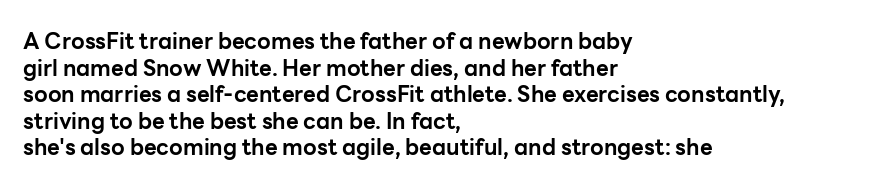
Q: Is the text bold? A: Yes.
Q: Is the text italic (slanted)? A: No, it is upright.
Q: Is the text underlined? A: No.
Q: How is the paragraph aligned? A: Left-aligned.
Q: Is the spacing between letters normal or unusually wide? A: Normal.
